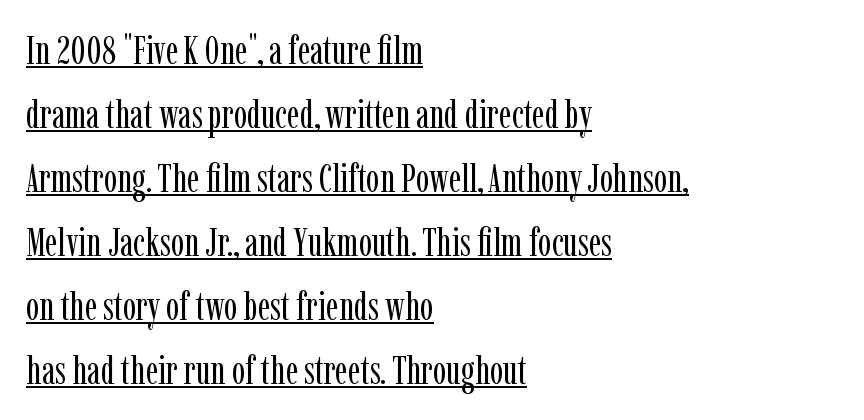
{"serif": "yes", "italic": "no", "bold": "no", "weight": "regular", "width": "condensed", "stroke_contrast": "low", "x_height": "medium", "monospaced": "no", "underline": "yes", "align": "left", "line_spacing": "normal", "line_spacing_ratio": 1.6, "letter_spacing": "normal", "letter_spacing_em": 0.0, "glyph_px": 40}
